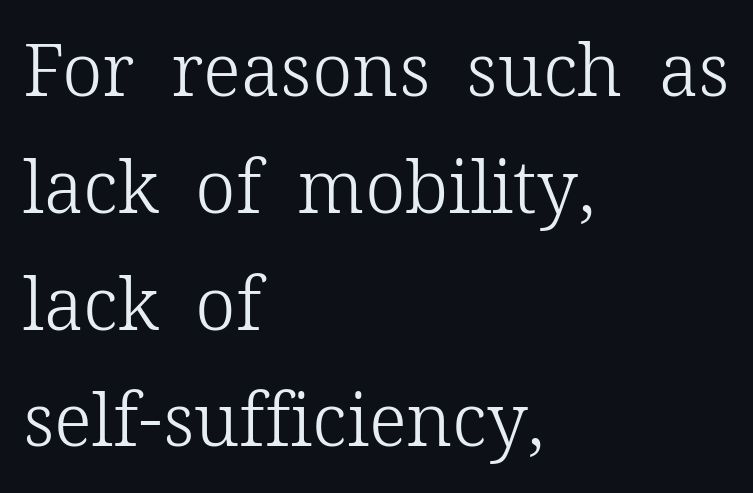
A quiet, ordinary-to-light weight characterises the typeface. Each row of text sits above clean, open space. Where is the straight margin? On the left. Little horizontal feet cap the strokes, marking this as serif type. It's the straight-up-and-down kind of type.
